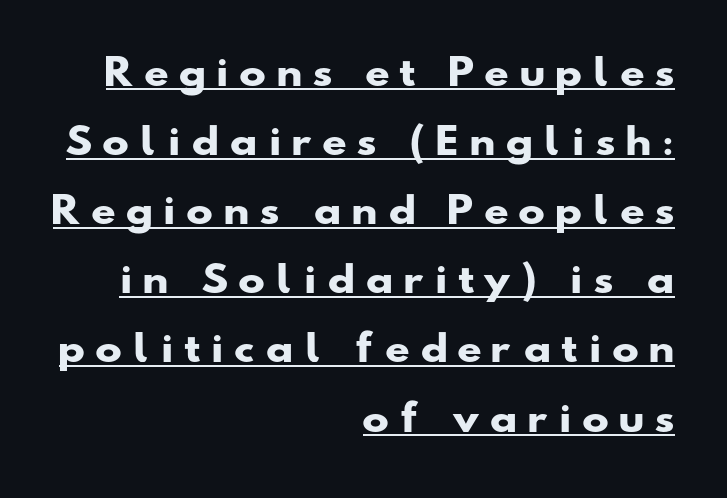
Q: Is the text bold? A: Yes.
Q: Is the typeface a serif or a sans-serif typeface? A: Sans-serif.
Q: Is the text underlined? A: Yes.
Q: How is the paragraph aligned? A: Right-aligned.
Q: Is the spacing between letters normal or unusually wide? A: Unusually wide.
Q: Is the spacing between lines tight, normal or loose? A: Loose.
Q: Width (condensed, normal, or wide)? A: Wide.
Q: Stroke contrast? A: Low.
Q: x-height? A: Small.
Q: Monospaced? A: No.
